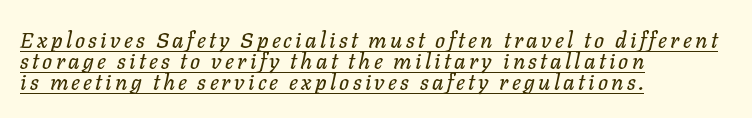
{"italic": "yes", "lean": "right", "slant_degrees": 11, "underline": "yes", "align": "left", "line_spacing": "tight", "line_spacing_ratio": 0.96, "glyph_px": 22}
